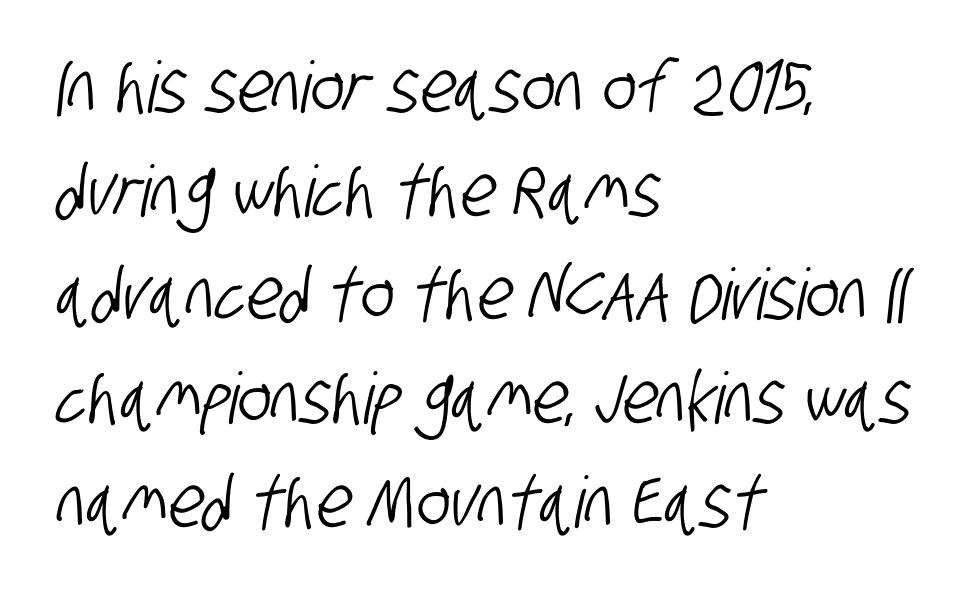
Inter-character spacing is left at the font's built-in metrics. Is there much room between lines? A standard amount, neither cramped nor airy. Each line starts at the same left margin while the right side varies. I'd call this a sans setting — the letters go barefoot.
